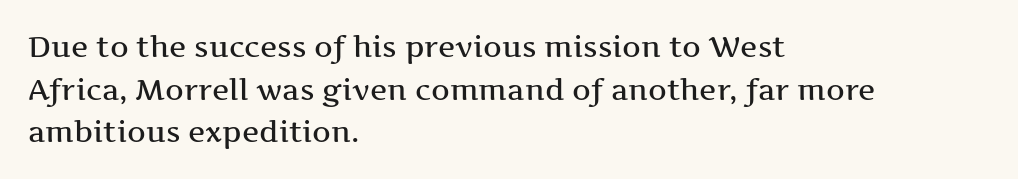
{"serif": "yes", "italic": "no", "width": "wide", "stroke_contrast": "medium", "x_height": "medium", "monospaced": "no", "underline": "no", "align": "left", "line_spacing": "normal", "line_spacing_ratio": 1.47, "letter_spacing": "normal", "letter_spacing_em": 0.0, "glyph_px": 29}
